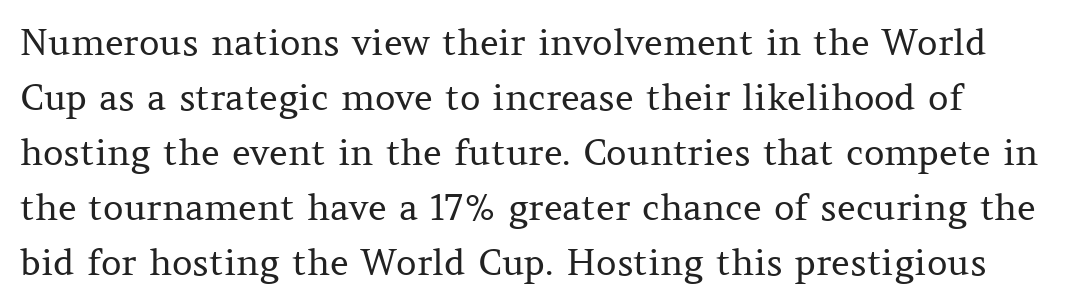
The tracking reads as untouched default to a designer's eye. Think of a printed novel: that variable character pitch is what you see here. Rows of type keep a routine distance in the vertical direction. Think standard paragraph weight, or any step lighter than that. I'd call this a serif setting — the letters wear small feet.
